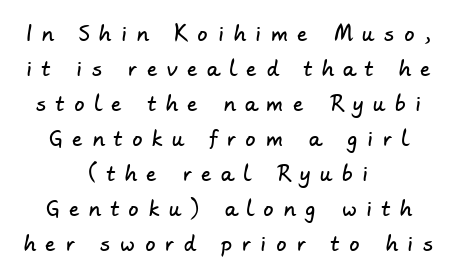
Q: Is the text underlined? A: No.
Q: How is the paragraph aligned? A: Centered.
Q: Is the spacing between letters normal or unusually wide? A: Unusually wide.
